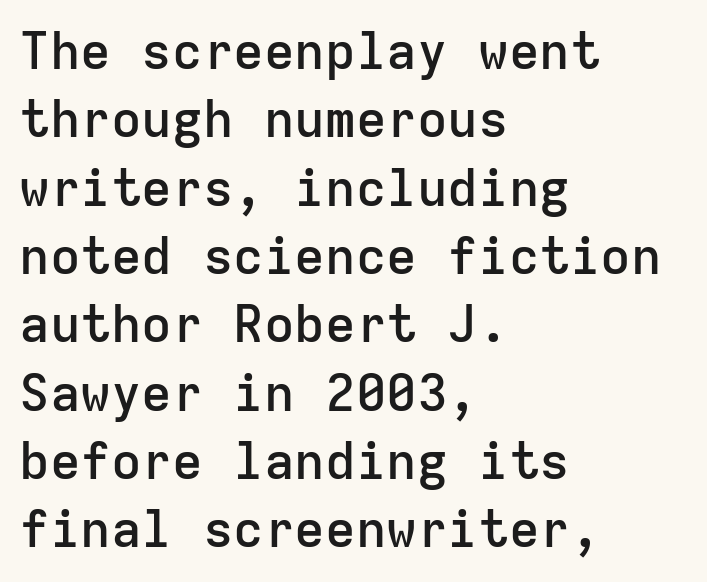
A typesetter would call this leading conventional body-copy spacing. Decoration check: the copy has no underline. Tracking value appears to be zero — textbook default spacing. The face used here is a sans, in the tradition of grotesques and geometrics. Slightly chunky letters — semibold, I'd say, not full bold.
